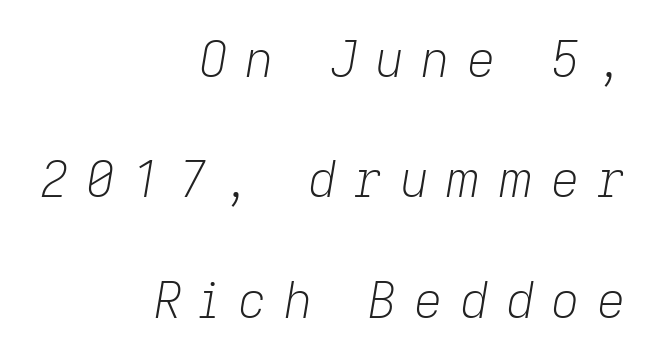
The image shows 50 px light type, italic (leaning right); set right-aligned, loose line spacing (2.41x), unusually wide letter spacing (+0.34 em), not underlined; low stroke contrast and a medium x-height.
